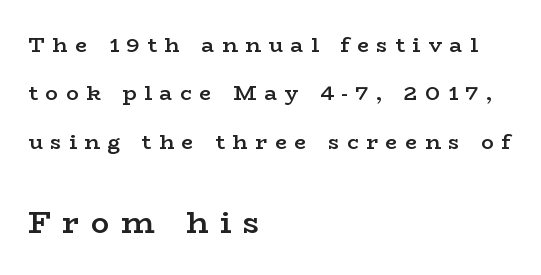
The more generous point size was reserved for the lower chunk. Are there feet on the stems? There are — it's a serif. A roman cut, with each character standing at attention. Slightly chunky letters — semibold, I'd say, not full bold. Is the letter spacing exaggerated? Yes — the characters are pushed far apart.
